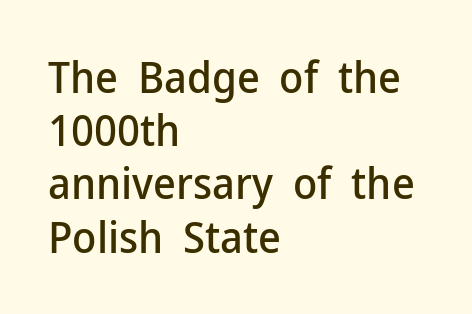
{"serif": "no", "italic": "no", "width": "normal", "stroke_contrast": "low", "x_height": "medium", "monospaced": "no", "underline": "no", "align": "left", "line_spacing_ratio": 1.21, "letter_spacing": "normal", "letter_spacing_em": 0.0, "glyph_px": 44}
